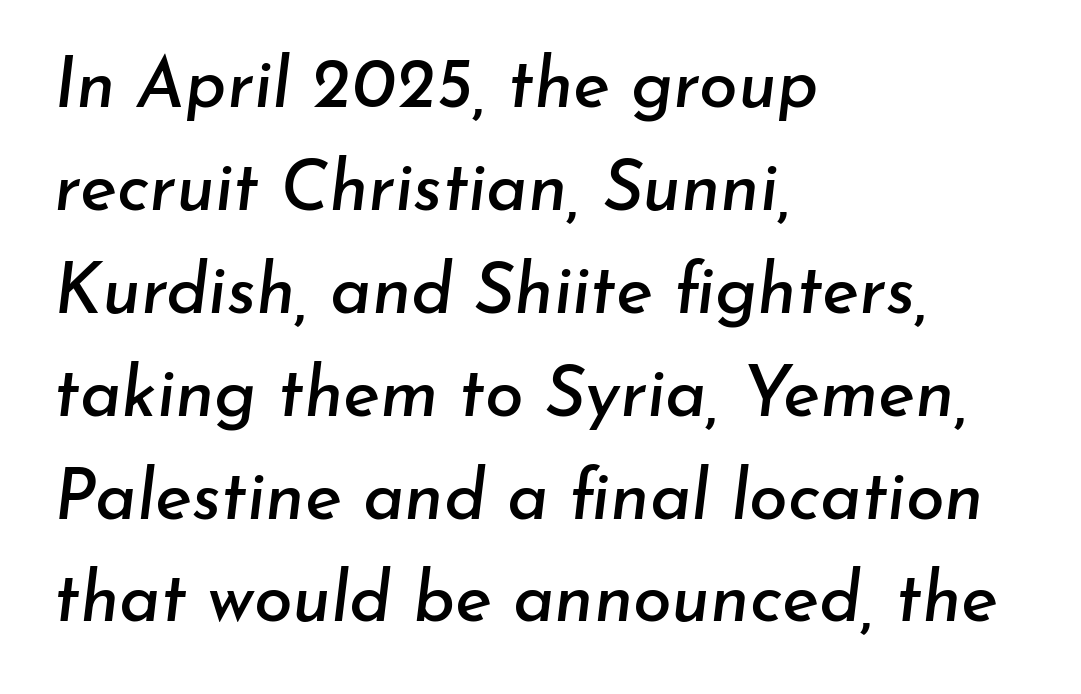
Q: Is the text italic (slanted)? A: Yes, it leans right by about 7 degrees.
Q: Is the text underlined? A: No.
Q: How is the paragraph aligned? A: Left-aligned.
Q: Is the spacing between letters normal or unusually wide? A: Normal.
Q: Is the spacing between lines tight, normal or loose? A: Normal.
Q: Width (condensed, normal, or wide)? A: Normal.
Q: Stroke contrast? A: Low.
Q: x-height? A: Small.
Q: Monospaced? A: No.
